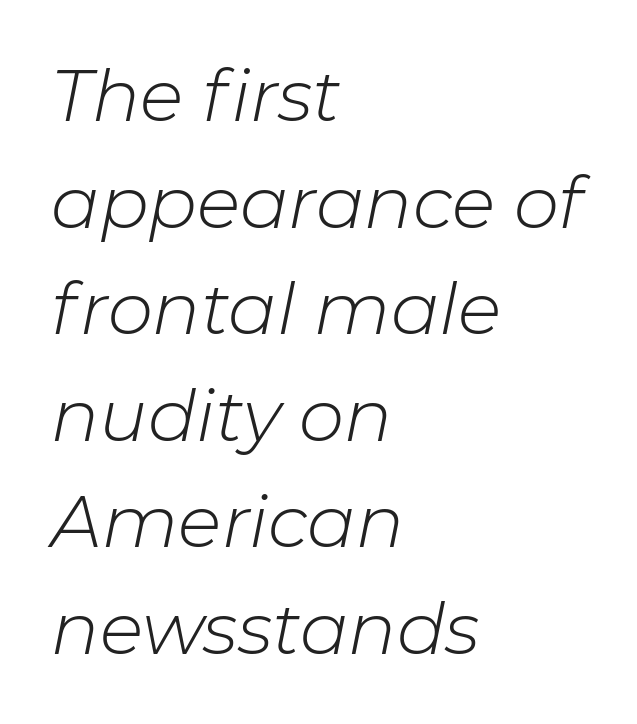
Q: Is the text bold? A: No.
Q: Is the text italic (slanted)? A: Yes, it leans right by about 11 degrees.
Q: Is the text underlined? A: No.
Q: How is the paragraph aligned? A: Left-aligned.
Q: Is the spacing between letters normal or unusually wide? A: Normal.
Q: Is the spacing between lines tight, normal or loose? A: Normal.
Q: Width (condensed, normal, or wide)? A: Normal.
Q: Stroke contrast? A: Low.
Q: x-height? A: Medium.
Q: Monospaced? A: No.
